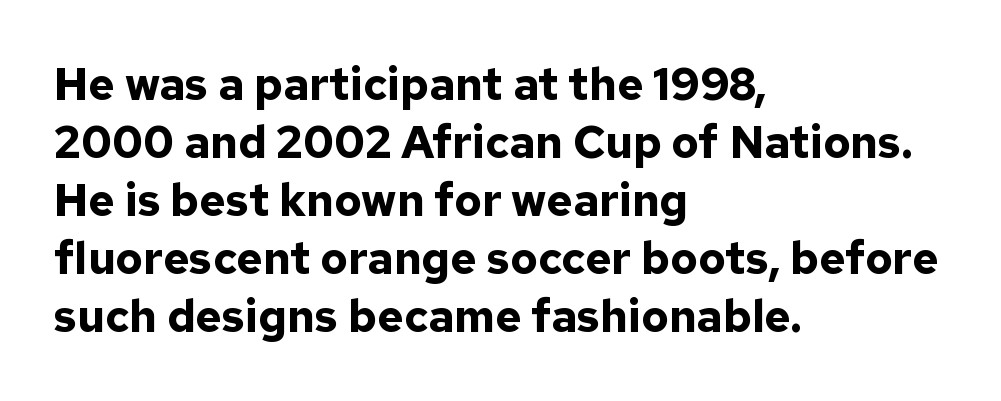
Q: Is the text bold? A: Yes.
Q: Is the text italic (slanted)? A: No, it is upright.
Q: Is the typeface a serif or a sans-serif typeface? A: Sans-serif.
Q: Is the text underlined? A: No.
Q: How is the paragraph aligned? A: Left-aligned.
Q: Is the spacing between letters normal or unusually wide? A: Normal.
Q: Is the spacing between lines tight, normal or loose? A: Normal.
Q: Width (condensed, normal, or wide)? A: Normal.
Q: Stroke contrast? A: Low.
Q: x-height? A: Medium.
Q: Monospaced? A: No.
